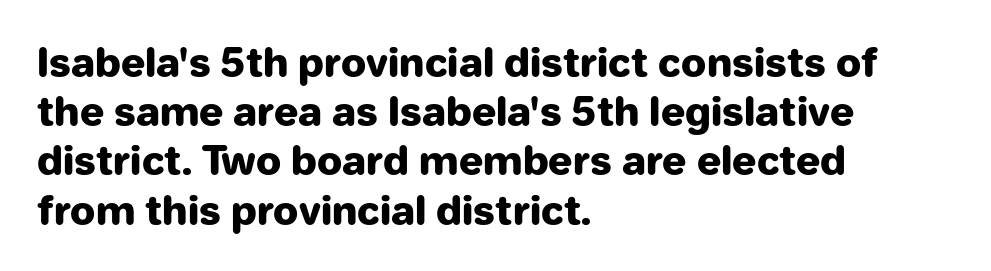
The image shows 40 px heavy sans-serif type, upright; set left-aligned, line spacing 1.23x, normal letter spacing, not underlined; low stroke contrast and a medium x-height.
